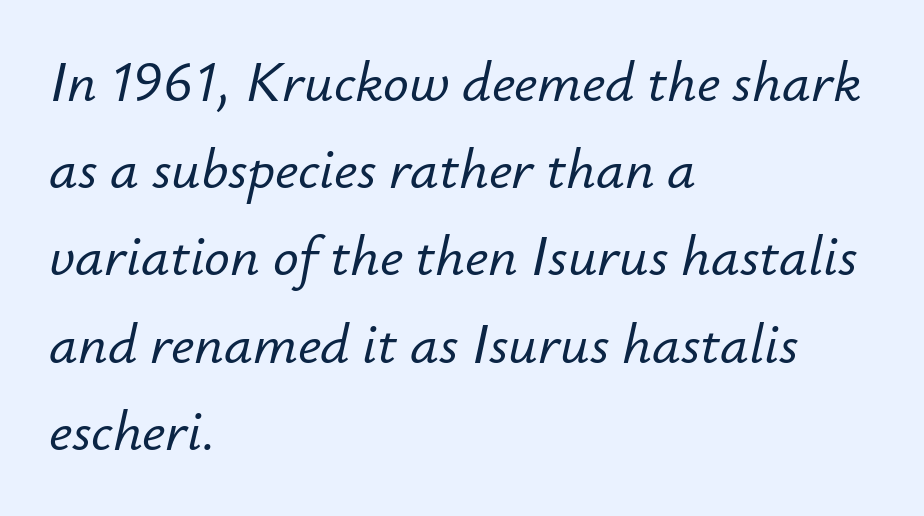
Q: Is the text italic (slanted)? A: Yes, it leans right by about 12 degrees.
Q: Is the text underlined? A: No.
Q: How is the paragraph aligned? A: Left-aligned.
Q: Is the spacing between letters normal or unusually wide? A: Normal.
Q: Is the spacing between lines tight, normal or loose? A: Normal.
Q: Width (condensed, normal, or wide)? A: Normal.
Q: Stroke contrast? A: Low.
Q: x-height? A: Small.
Q: Monospaced? A: No.
